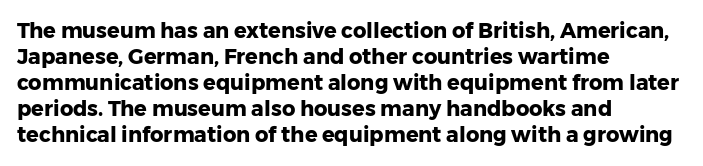
{"italic": "no", "bold": "yes", "underline": "no", "align": "left", "line_spacing_ratio": 1.24, "letter_spacing": "normal", "letter_spacing_em": 0.0, "glyph_px": 21}
